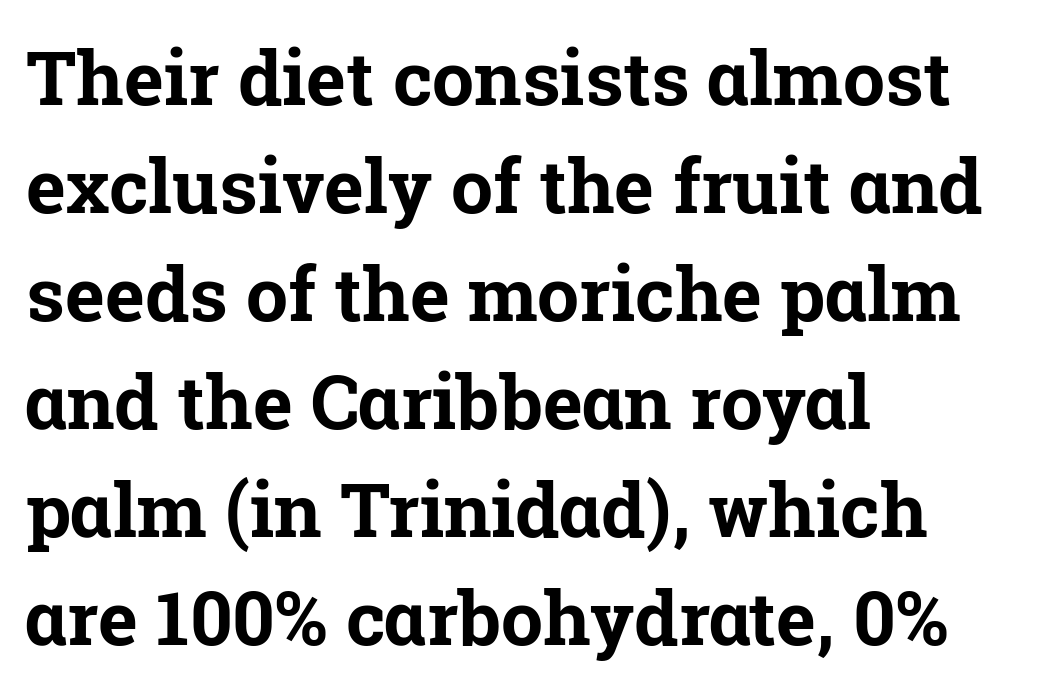
Q: Is the text bold? A: Yes.
Q: Is the text italic (slanted)? A: No, it is upright.
Q: Is the typeface a serif or a sans-serif typeface? A: Serif.
Q: Is the text underlined? A: No.
Q: How is the paragraph aligned? A: Left-aligned.
Q: Is the spacing between letters normal or unusually wide? A: Normal.
Q: Is the spacing between lines tight, normal or loose? A: Normal.
Q: Width (condensed, normal, or wide)? A: Normal.
Q: Stroke contrast? A: Low.
Q: x-height? A: Medium.
Q: Monospaced? A: No.
